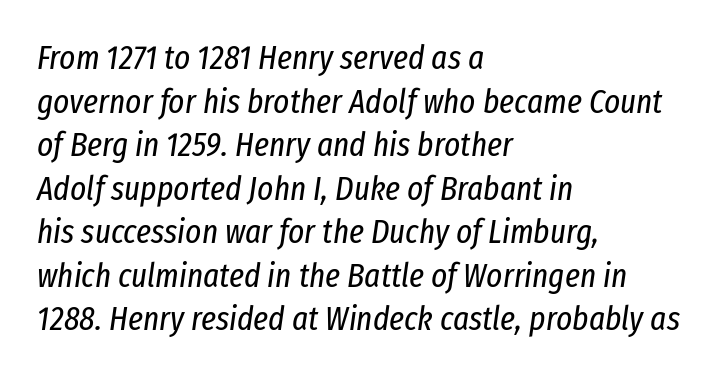
The image shows 34 px regular-weight, condensed type, italic (leaning right); set left-aligned, normal line spacing (1.28x), normal letter spacing, not underlined; low stroke contrast and a medium x-height.
